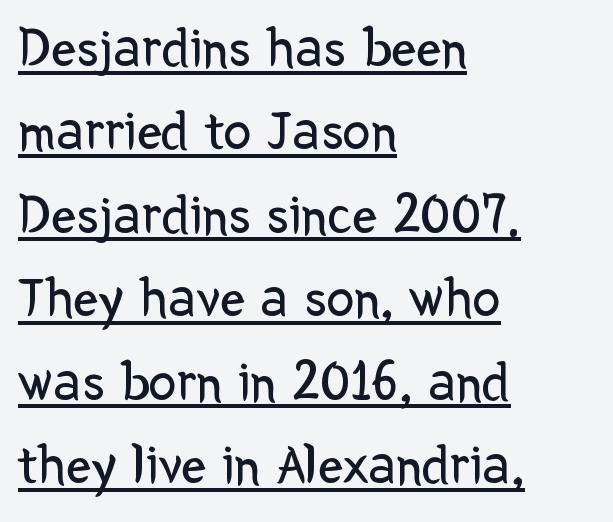
{"serif": "no", "italic": "no", "bold": "no", "weight": "regular", "width": "normal", "stroke_contrast": "low", "x_height": "medium", "monospaced": "no", "underline": "yes", "align": "left", "line_spacing": "normal", "line_spacing_ratio": 1.49, "letter_spacing": "normal", "letter_spacing_em": 0.0, "glyph_px": 56}
